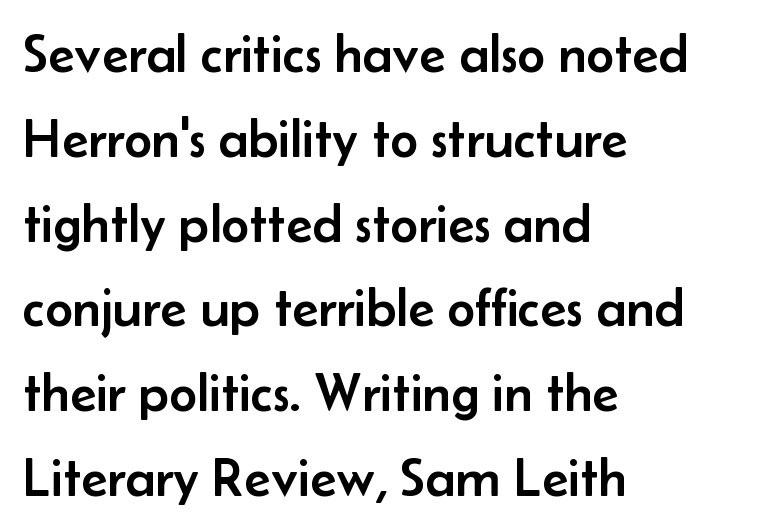
Q: Is the text italic (slanted)? A: No, it is upright.
Q: Is the typeface a serif or a sans-serif typeface? A: Sans-serif.
Q: Is the text underlined? A: No.
Q: How is the paragraph aligned? A: Left-aligned.
Q: Is the spacing between letters normal or unusually wide? A: Normal.
Q: Is the spacing between lines tight, normal or loose? A: Normal.
Q: Width (condensed, normal, or wide)? A: Normal.
Q: Stroke contrast? A: Low.
Q: x-height? A: Small.
Q: Monospaced? A: No.
